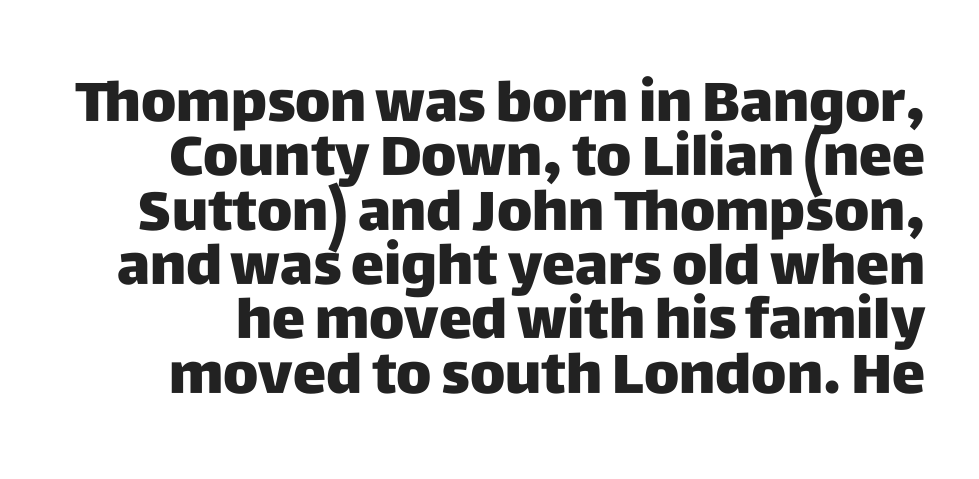
The image shows 56 px heavy sans-serif type, upright; set tight line spacing (0.97x), normal letter spacing, not underlined; low stroke contrast and a large x-height.
